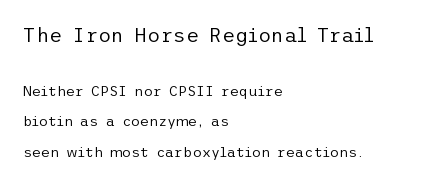
Q: Is the text bold? A: No.
Q: Is the text italic (slanted)? A: No, it is upright.
Q: Is the text underlined? A: No.
Q: How is the paragraph aligned? A: Left-aligned.
Q: Is the spacing between letters normal or unusually wide? A: Normal.
Q: Is the spacing between lines tight, normal or loose? A: Loose.
Q: Which block of text is set in a larger size, the first (top) or the second (bottom)? A: The first (top) one.
